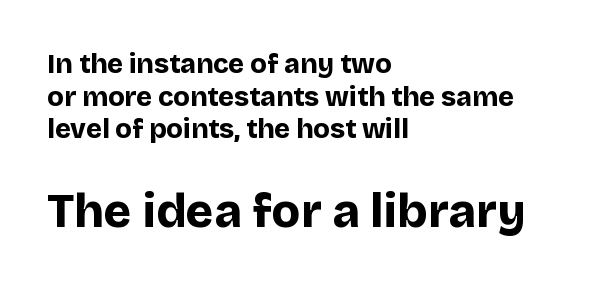
{"serif": "no", "italic": "no", "bold": "yes", "weight": "bold", "width": "normal", "stroke_contrast": "low", "x_height": "large", "monospaced": "no", "underline": "no", "align": "left", "line_spacing_ratio": 1.21, "letter_spacing": "normal", "letter_spacing_em": 0.0, "larger_block": "second", "size_ratio": 1.74, "glyph_px": 47}
